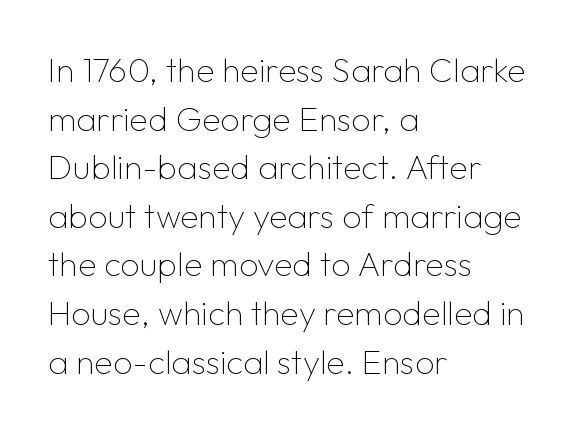
A typesetter would call this proportional, since set widths differ per character. Check where the strokes stop: nothing finishes them off — pure sans. Teacher's note: observe the even left margin — that is flush-left alignment. Tracking here is standard; glyphs follow each other at the usual distance.
